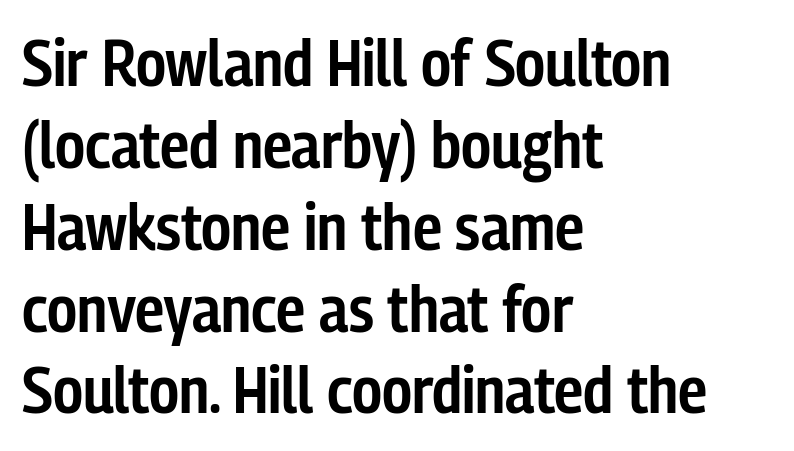
Q: Is the text bold? A: Semi-bold.
Q: Is the text italic (slanted)? A: No, it is upright.
Q: Is the typeface a serif or a sans-serif typeface? A: Sans-serif.
Q: Is the text underlined? A: No.
Q: How is the paragraph aligned? A: Left-aligned.
Q: Is the spacing between letters normal or unusually wide? A: Normal.
Q: Width (condensed, normal, or wide)? A: Condensed.
Q: Stroke contrast? A: Low.
Q: x-height? A: Medium.
Q: Monospaced? A: No.
